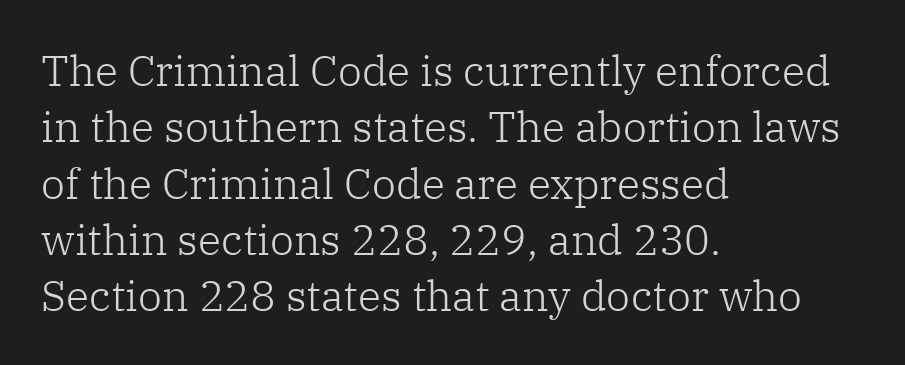
{"serif": "yes", "italic": "no", "bold": "no", "weight": "light", "width": "normal", "stroke_contrast": "low", "x_height": "medium", "monospaced": "no", "underline": "no", "align": "left", "line_spacing": "normal", "line_spacing_ratio": 1.31, "letter_spacing": "normal", "letter_spacing_em": 0.0, "glyph_px": 43}
